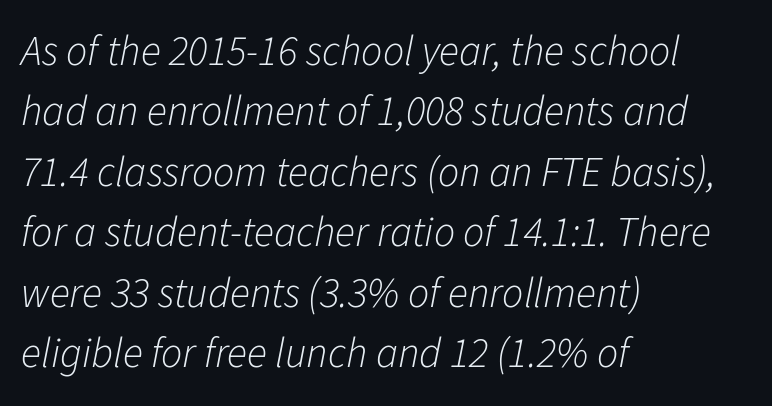
Q: Is the text bold? A: No.
Q: Is the text italic (slanted)? A: Yes, it leans right by about 11 degrees.
Q: Is the text underlined? A: No.
Q: How is the paragraph aligned? A: Left-aligned.
Q: Is the spacing between letters normal or unusually wide? A: Normal.
Q: Is the spacing between lines tight, normal or loose? A: Normal.
Q: Width (condensed, normal, or wide)? A: Normal.
Q: Stroke contrast? A: Low.
Q: x-height? A: Medium.
Q: Monospaced? A: No.
